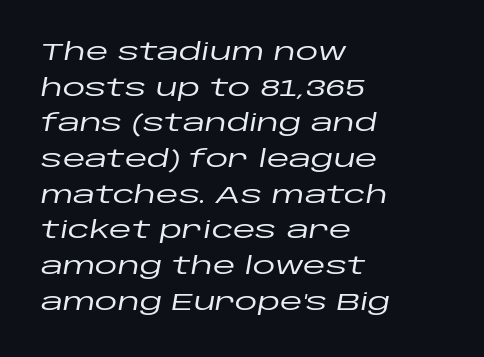
The image shows 23 px text type, italic (leaning right); set left-aligned, normal line spacing (1.55x), normal letter spacing, not underlined.
